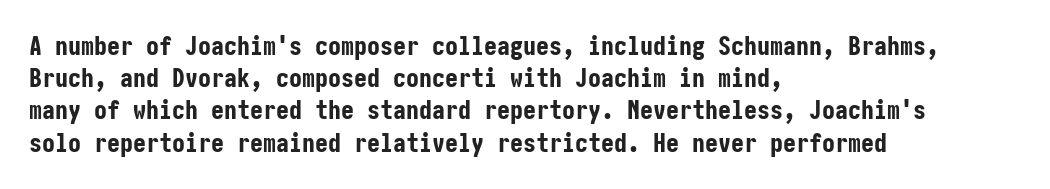
Q: Is the text bold? A: Yes.
Q: Is the text italic (slanted)? A: No, it is upright.
Q: Is the text underlined? A: No.
Q: How is the paragraph aligned? A: Left-aligned.
Q: Is the spacing between letters normal or unusually wide? A: Normal.
